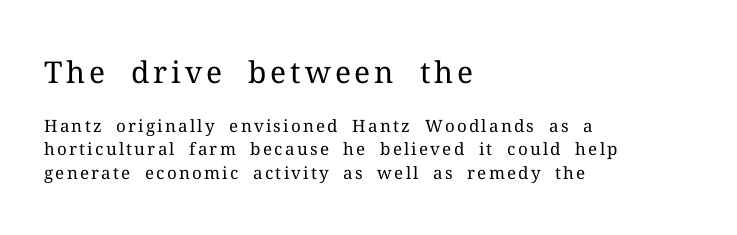
{"serif": "yes", "italic": "no", "bold": "no", "weight": "regular", "width": "normal", "stroke_contrast": "medium", "x_height": "medium", "monospaced": "no", "underline": "no", "align": "left", "line_spacing": "normal", "line_spacing_ratio": 1.37, "larger_block": "first", "size_ratio": 1.76, "glyph_px": 30}
